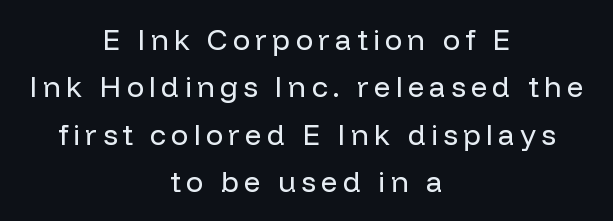
Q: Is the text bold? A: No.
Q: Is the text italic (slanted)? A: No, it is upright.
Q: Is the typeface a serif or a sans-serif typeface? A: Sans-serif.
Q: Is the text underlined? A: No.
Q: How is the paragraph aligned? A: Centered.
Q: Is the spacing between lines tight, normal or loose? A: Normal.
Q: Width (condensed, normal, or wide)? A: Normal.
Q: Stroke contrast? A: Low.
Q: x-height? A: Medium.
Q: Monospaced? A: No.
